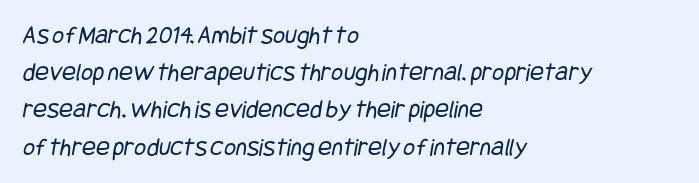
The block of text has a typical density, with ordinary space between rows. A student would call this left alignment; a typographer would say flush left, rag right. Compared with typical body copy, the letter spacing here is the same. The glyphs are unaccompanied by any horizontal stroke below them. Nothing heavy about these letters — not bold at all.
